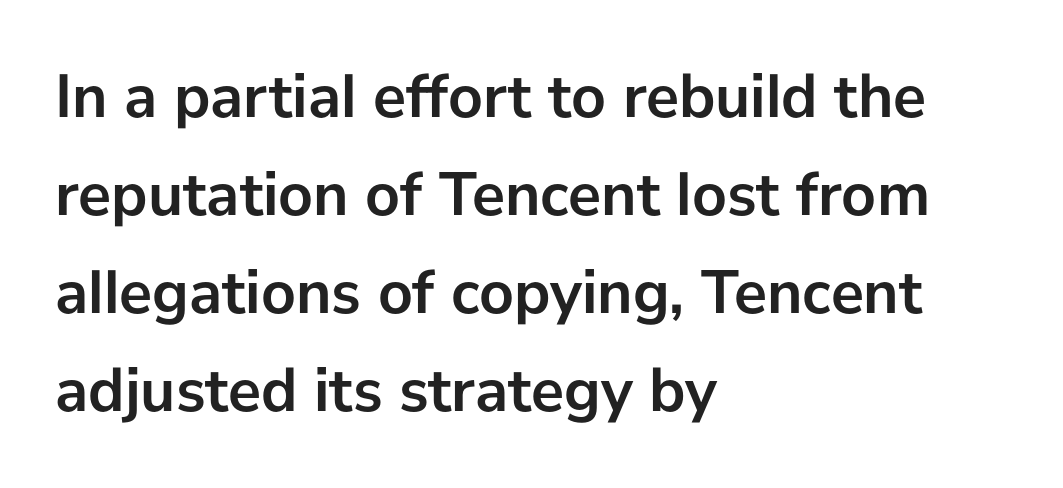
{"serif": "no", "italic": "no", "bold": "yes", "weight": "semibold", "width": "normal", "stroke_contrast": "low", "x_height": "medium", "monospaced": "no", "underline": "no", "align": "left", "line_spacing": "normal", "line_spacing_ratio": 1.58, "letter_spacing": "normal", "letter_spacing_em": 0.0, "glyph_px": 62}
